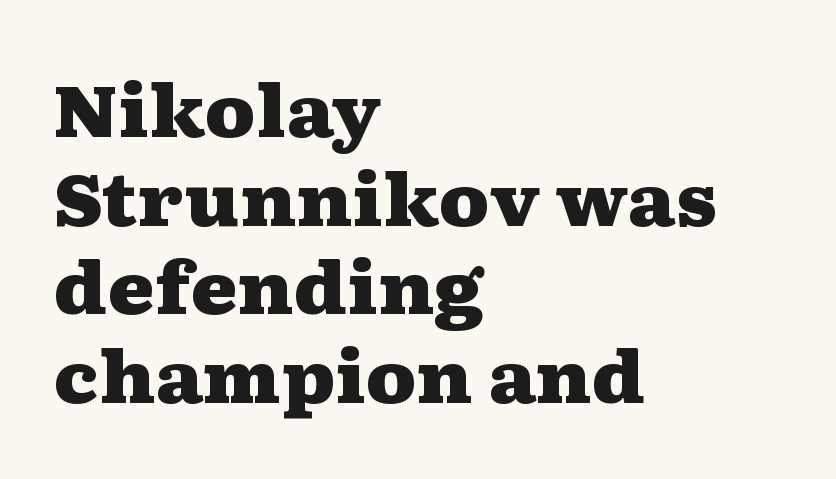
{"serif": "yes", "italic": "no", "bold": "yes", "weight": "heavy", "width": "wide", "stroke_contrast": "medium", "x_height": "medium", "monospaced": "no", "underline": "no", "align": "left", "line_spacing": "normal", "line_spacing_ratio": 1.25, "letter_spacing": "normal", "letter_spacing_em": 0.0, "glyph_px": 71}
